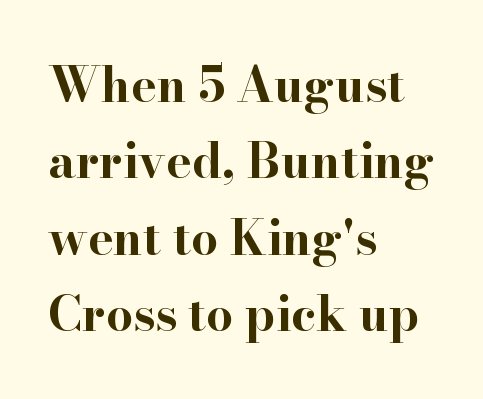
As a designer I'd log this as weight 700, bold. The rows are spaced the way most documents space them. This sample uses a serif face. This sample uses an upright cut, with every glyph sitting square on the baseline.
